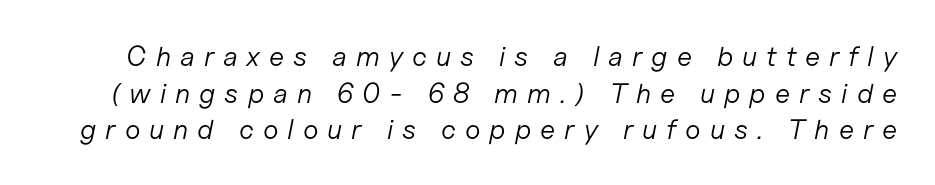
Q: Is the text bold? A: No.
Q: Is the text italic (slanted)? A: Yes, it leans right by about 11 degrees.
Q: Is the text underlined? A: No.
Q: Is the spacing between letters normal or unusually wide? A: Unusually wide.
Q: Is the spacing between lines tight, normal or loose? A: Normal.
Q: Width (condensed, normal, or wide)? A: Normal.
Q: Stroke contrast? A: Low.
Q: x-height? A: Medium.
Q: Monospaced? A: No.
